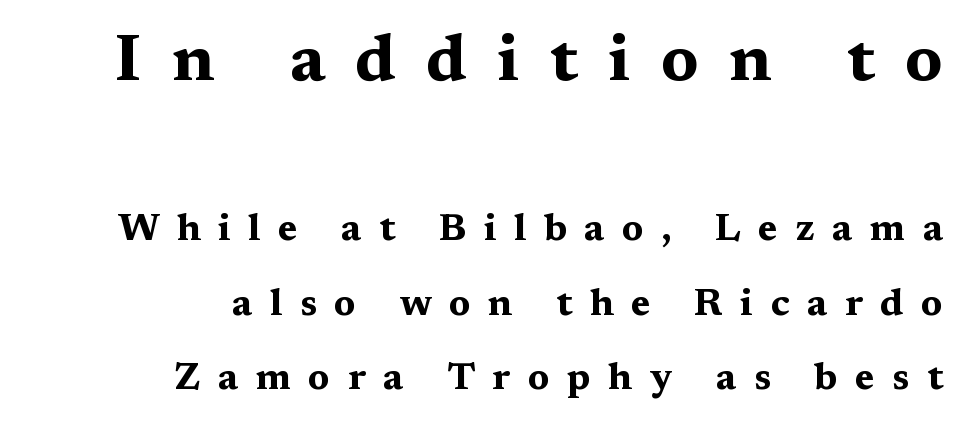
Q: Is the text bold? A: Yes.
Q: Is the text italic (slanted)? A: No, it is upright.
Q: Is the typeface a serif or a sans-serif typeface? A: Serif.
Q: Is the text underlined? A: No.
Q: How is the paragraph aligned? A: Right-aligned.
Q: Is the spacing between letters normal or unusually wide? A: Unusually wide.
Q: Is the spacing between lines tight, normal or loose? A: Loose.
Q: Which block of text is set in a larger size, the first (top) or the second (bottom)? A: The first (top) one.
Q: Width (condensed, normal, or wide)? A: Wide.
Q: Stroke contrast? A: Medium.
Q: x-height? A: Medium.
Q: Monospaced? A: No.
